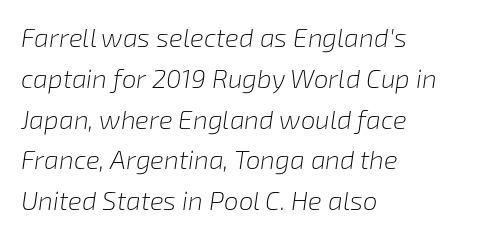
What's the leading like? Ordinary, nothing unusual. Slant detected: the letters are inclined. All the whitespace from short lines collects on the right. Each word holds together tightly as a unit, with standard inter-letter gaps.
